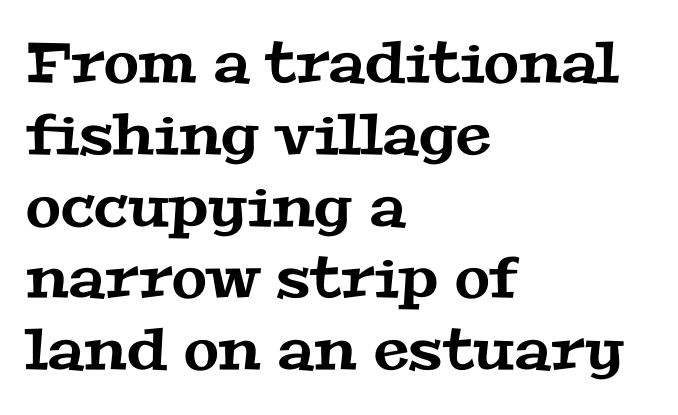
{"serif": "yes", "width": "wide", "stroke_contrast": "medium", "x_height": "medium", "monospaced": "no", "underline": "no", "align": "left", "line_spacing": "normal", "line_spacing_ratio": 1.26, "letter_spacing": "normal", "letter_spacing_em": 0.0, "glyph_px": 57}
